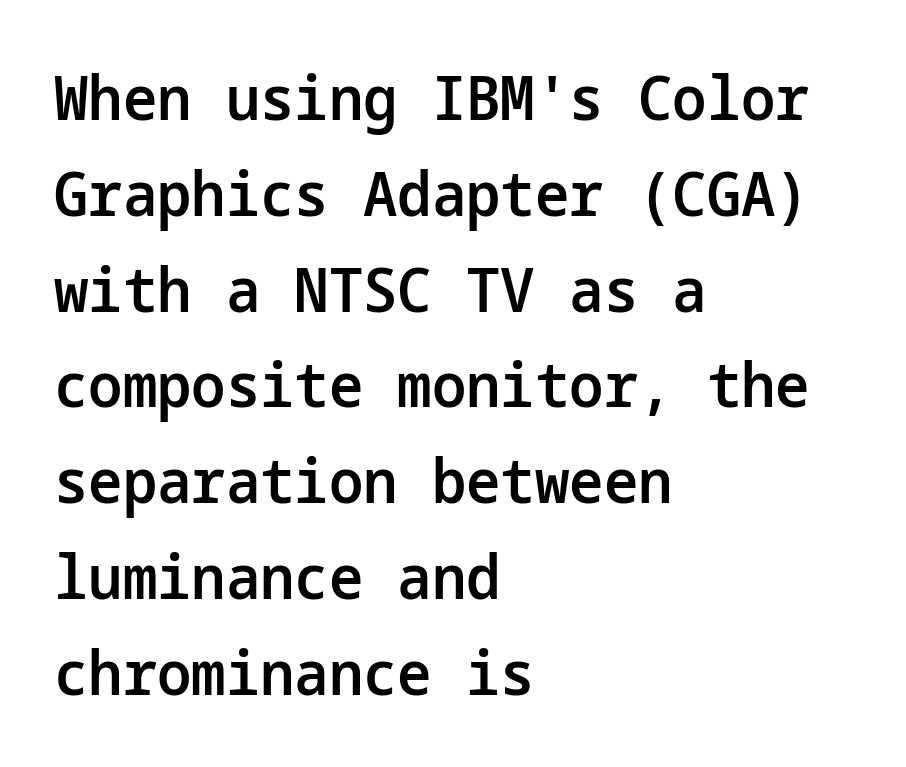
{"serif": "no", "italic": "no", "bold": "semi", "weight": "semibold", "width": "normal", "stroke_contrast": "low", "x_height": "medium", "underline": "no", "align": "left", "line_spacing": "normal", "line_spacing_ratio": 1.57, "letter_spacing": "normal", "letter_spacing_em": 0.0, "glyph_px": 61}
